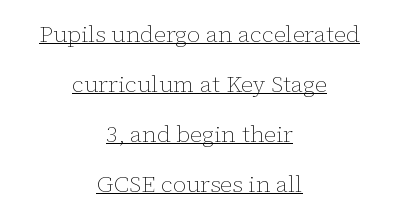
Q: Is the text bold? A: No.
Q: Is the text italic (slanted)? A: No, it is upright.
Q: Is the text underlined? A: Yes.
Q: How is the paragraph aligned? A: Centered.
Q: Is the spacing between letters normal or unusually wide? A: Normal.
Q: Is the spacing between lines tight, normal or loose? A: Loose.
